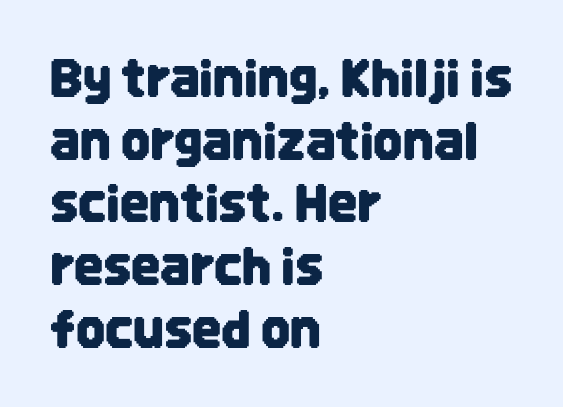
Q: Is the text italic (slanted)? A: No, it is upright.
Q: Is the typeface a serif or a sans-serif typeface? A: Sans-serif.
Q: Is the text underlined? A: No.
Q: How is the paragraph aligned? A: Left-aligned.
Q: Is the spacing between letters normal or unusually wide? A: Normal.
Q: Width (condensed, normal, or wide)? A: Condensed.
Q: Stroke contrast? A: Low.
Q: x-height? A: Large.
Q: Monospaced? A: No.
